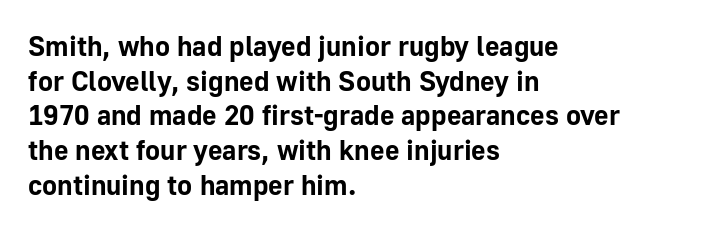
Spacing verdict: proportional, widths tailored to each character. The face used here has the dense, thick strokes of a bold. Posture: upright roman. Type without underlining. Students, note that the glyphs here touch the page at normal intervals. The text was rendered using a sans face with plain stroke endings.
